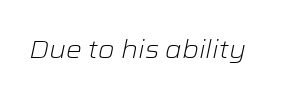
{"italic": "yes", "lean": "right", "slant_degrees": 12, "bold": "no", "underline": "no", "letter_spacing": "normal", "letter_spacing_em": 0.0, "glyph_px": 25}
